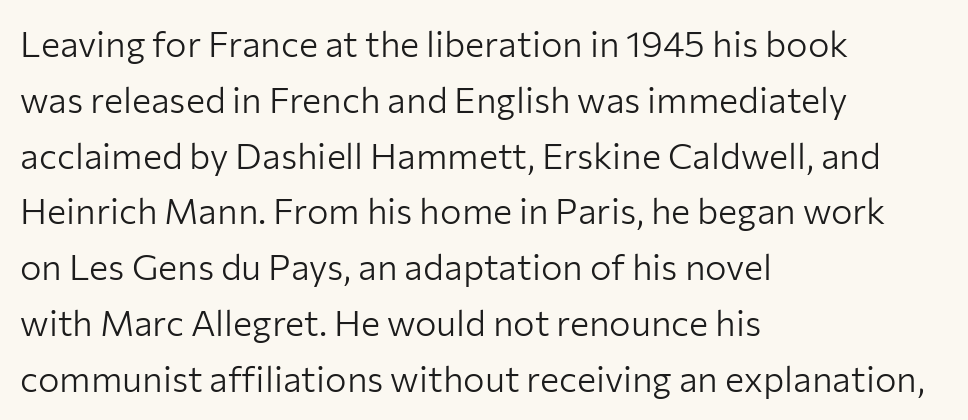
The image shows 36 px light sans-serif type, upright; set left-aligned, normal line spacing (1.55x), normal letter spacing, not underlined; low stroke contrast and a medium x-height.
